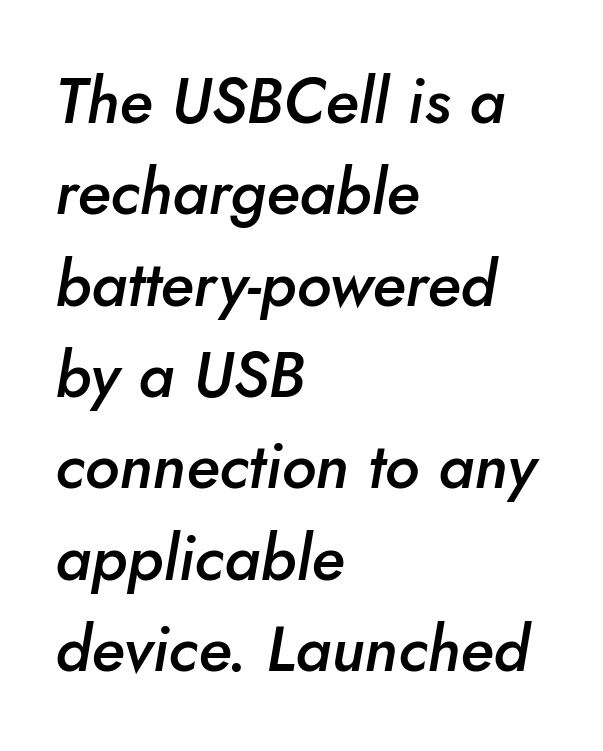
Q: Is the text bold? A: Semi-bold.
Q: Is the text italic (slanted)? A: Yes, it leans right by about 5 degrees.
Q: Is the text underlined? A: No.
Q: How is the paragraph aligned? A: Left-aligned.
Q: Is the spacing between letters normal or unusually wide? A: Normal.
Q: Is the spacing between lines tight, normal or loose? A: Normal.
Q: Width (condensed, normal, or wide)? A: Normal.
Q: Stroke contrast? A: Low.
Q: x-height? A: Small.
Q: Monospaced? A: No.
